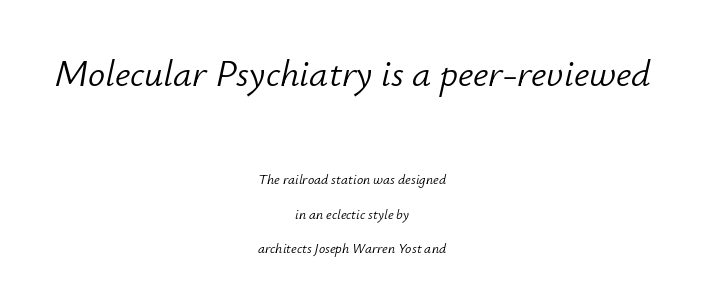
Q: Is the text bold? A: No.
Q: Is the text italic (slanted)? A: Yes, it leans right by about 12 degrees.
Q: Is the text underlined? A: No.
Q: How is the paragraph aligned? A: Centered.
Q: Is the spacing between letters normal or unusually wide? A: Normal.
Q: Is the spacing between lines tight, normal or loose? A: Loose.
Q: Which block of text is set in a larger size, the first (top) or the second (bottom)? A: The first (top) one.
Q: Width (condensed, normal, or wide)? A: Normal.
Q: Stroke contrast? A: Low.
Q: x-height? A: Small.
Q: Monospaced? A: No.
